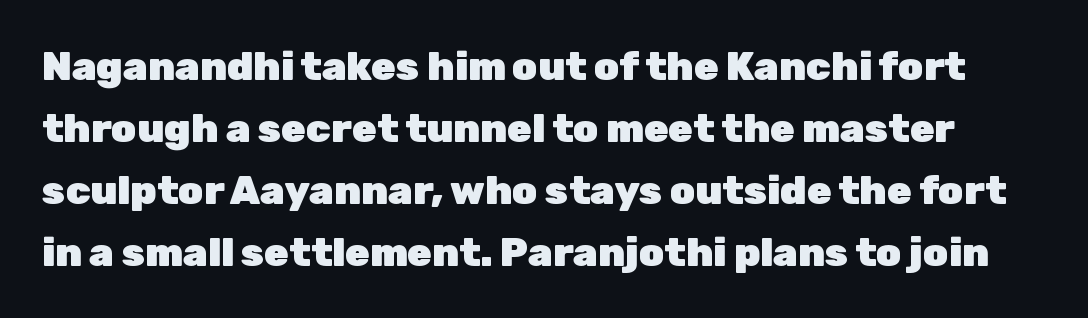
Italic? Not at all — the glyphs are vertical. The passage shown is typed in a proportional face where columns would drift. Typesetter's note: full bold, strokes at maximum text heaviness. This rendering leaves character spacing at its baseline value. What's the leading like? Ordinary, nothing unusual. The glyphs are unaccompanied by any horizontal stroke below them.
